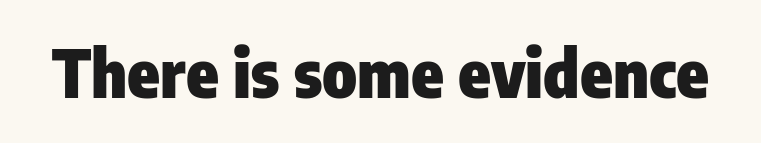
{"serif": "no", "italic": "no", "bold": "yes", "weight": "heavy", "width": "condensed", "stroke_contrast": "low", "x_height": "medium", "monospaced": "no", "underline": "no", "letter_spacing": "normal", "letter_spacing_em": 0.0, "glyph_px": 66}
